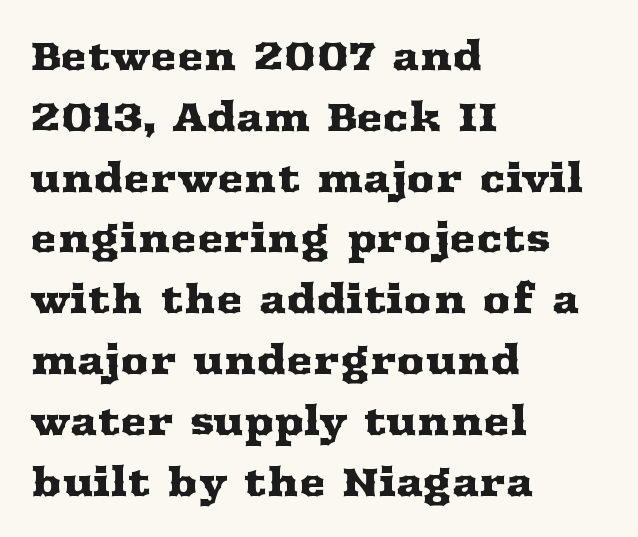
Q: Is the text italic (slanted)? A: No, it is upright.
Q: Is the typeface a serif or a sans-serif typeface? A: Serif.
Q: Is the text underlined? A: No.
Q: How is the paragraph aligned? A: Left-aligned.
Q: Is the spacing between letters normal or unusually wide? A: Normal.
Q: Is the spacing between lines tight, normal or loose? A: Normal.
Q: Width (condensed, normal, or wide)? A: Wide.
Q: Stroke contrast? A: Medium.
Q: x-height? A: Medium.
Q: Monospaced? A: No.
